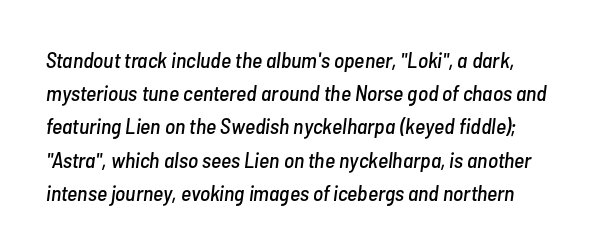
Q: Is the text italic (slanted)? A: Yes, it leans right by about 7 degrees.
Q: Is the text underlined? A: No.
Q: Is the spacing between letters normal or unusually wide? A: Normal.
Q: Is the spacing between lines tight, normal or loose? A: Normal.
